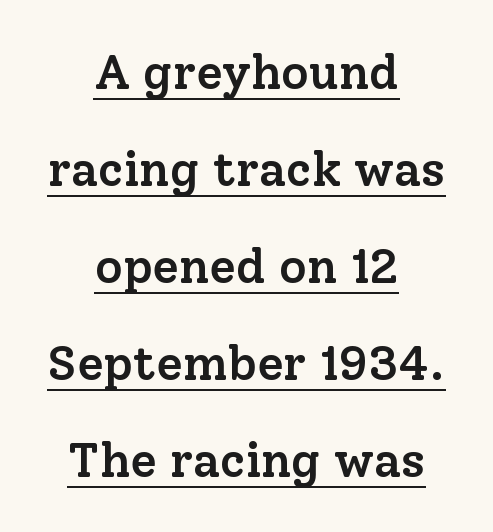
{"serif": "yes", "italic": "no", "bold": "semi", "weight": "semibold", "width": "normal", "stroke_contrast": "low", "x_height": "medium", "monospaced": "no", "underline": "yes", "align": "center", "line_spacing": "loose", "line_spacing_ratio": 2.02, "letter_spacing": "normal", "letter_spacing_em": 0.0, "glyph_px": 48}
